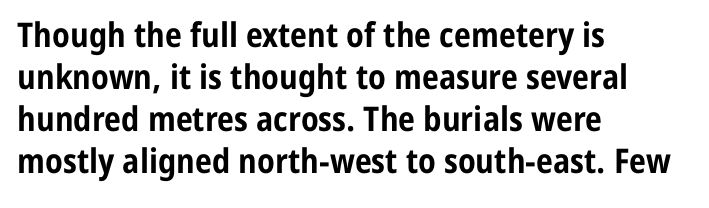
{"serif": "no", "italic": "no", "bold": "yes", "weight": "bold", "width": "condensed", "stroke_contrast": "low", "x_height": "medium", "monospaced": "no", "underline": "no", "align": "left", "line_spacing_ratio": 1.24, "letter_spacing": "normal", "letter_spacing_em": 0.0, "glyph_px": 34}
